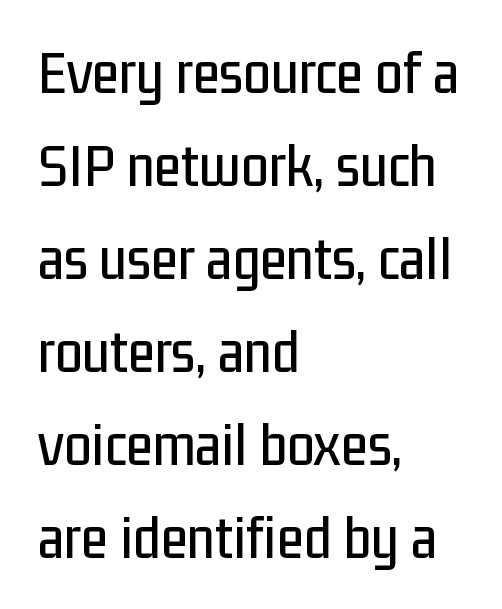
Vertical spacing — default. The face used here is proportionally spaced, like ordinary book or web type. A typesetter would call this zero additional tracking. This is sans-serif lettering, the kind often seen on screens and signage. The words here are not underlined. A classic flush-left, rag-right setting is used for this passage.
